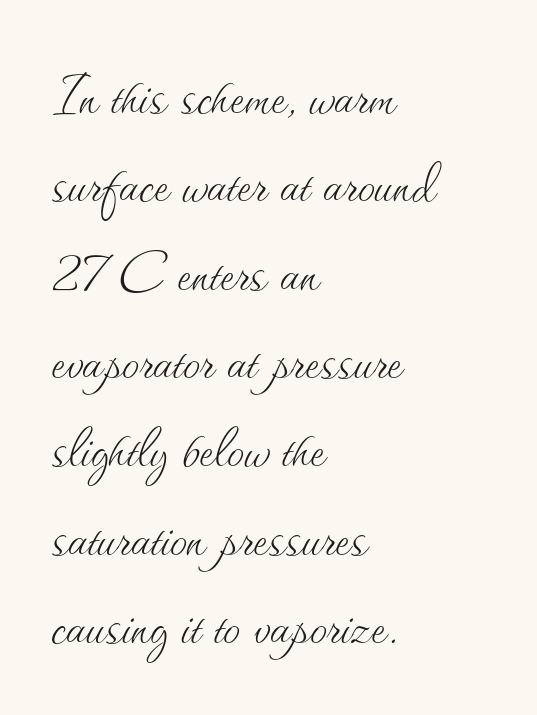
Q: Is the text bold? A: No.
Q: Is the text italic (slanted)? A: Yes.
Q: Is the text underlined? A: No.
Q: How is the paragraph aligned? A: Left-aligned.
Q: Is the spacing between letters normal or unusually wide? A: Normal.
Q: Is the spacing between lines tight, normal or loose? A: Normal.
Q: Width (condensed, normal, or wide)? A: Normal.
Q: Stroke contrast? A: Medium.
Q: x-height? A: Small.
Q: Monospaced? A: No.
